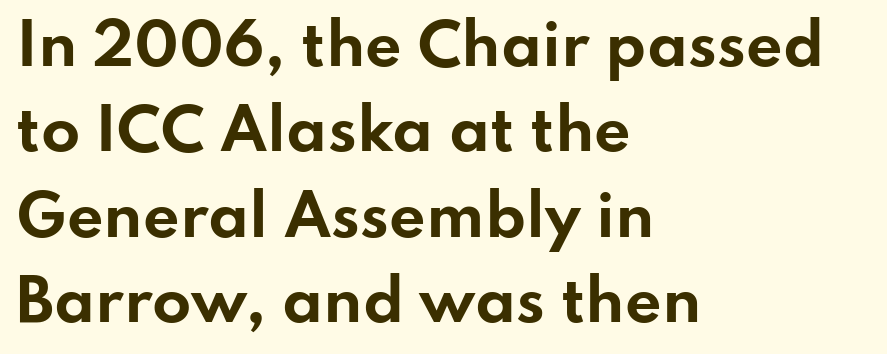
The image shows 57 px bold, wide sans-serif type, upright; set left-aligned, normal line spacing (1.5x), normal letter spacing, not underlined; low stroke contrast and a small x-height.
